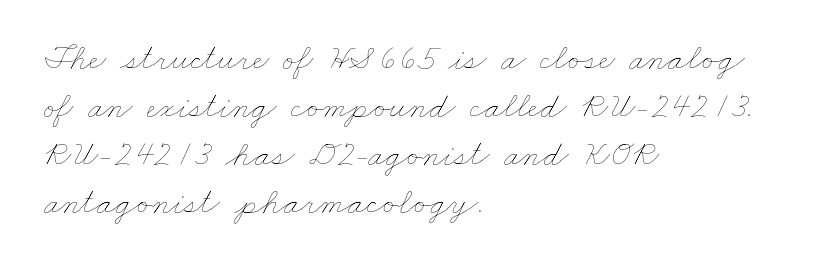
Q: Is the text bold? A: No.
Q: Is the text underlined? A: No.
Q: How is the paragraph aligned? A: Left-aligned.
Q: Is the spacing between letters normal or unusually wide? A: Normal.
Q: Is the spacing between lines tight, normal or loose? A: Normal.
Q: Width (condensed, normal, or wide)? A: Wide.
Q: Stroke contrast? A: Low.
Q: x-height? A: Small.
Q: Monospaced? A: No.
